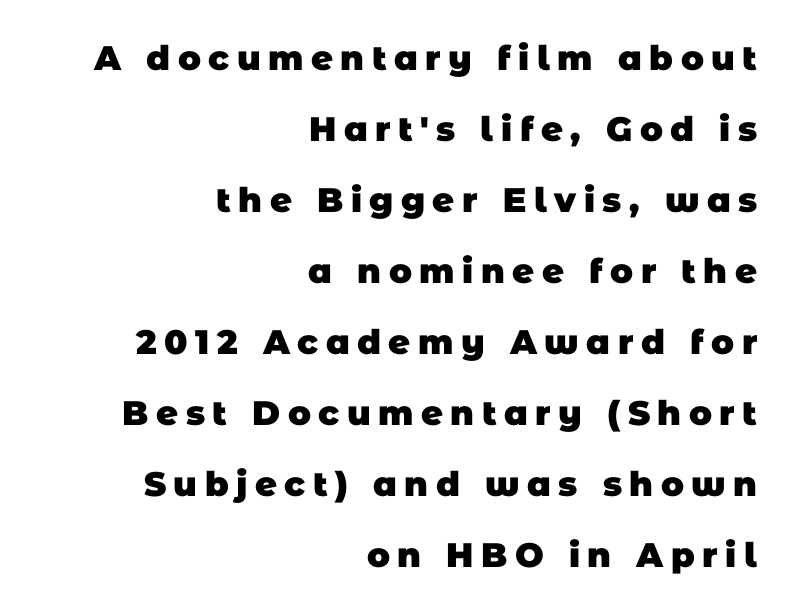
The rendering uses natural spacing where letterforms have individual widths. Letters rest on an invisible, unmarked baseline. There is plenty of visible air inserted between adjacent glyphs. A typesetter would call this leading open, well beyond the default. Weight: bold. Font category for this specimen: sans-serif.
